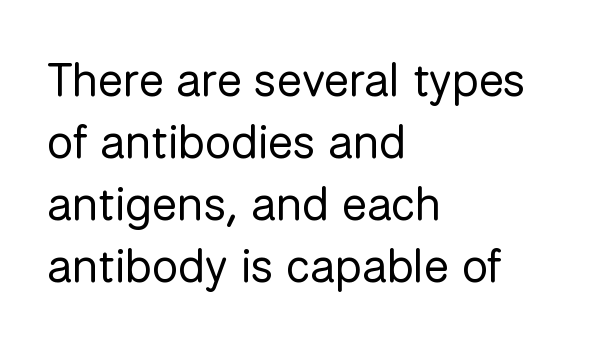
The font sits on the lighter half of the weight spectrum, regular included. The rag falls on the right side of this text block. Proportional: the letters do not fall into vertical columns. Observe the ordinary spacing: letters are neighbours, not strangers. The type sits square on the baseline with zero lean.
